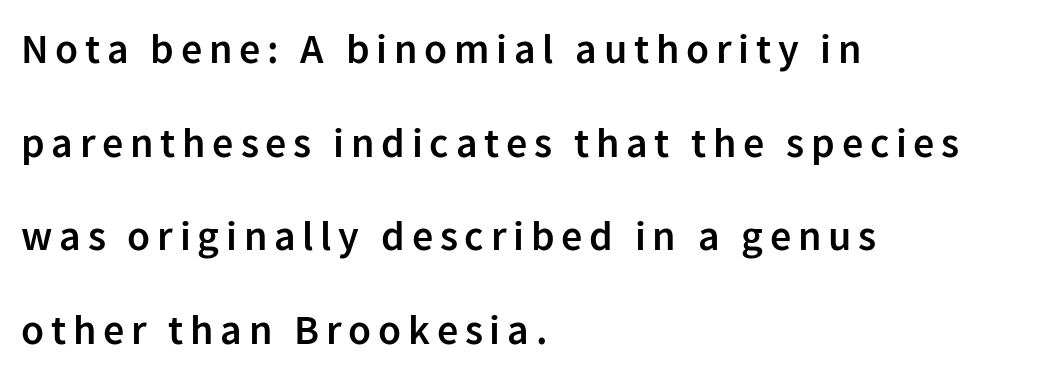
Vertically, the passage feels expansive, rows floating well apart. Weight: semibold (demi). In terms of posture, this sample is upright. The face used here is proportionally spaced, like ordinary book or web type.
